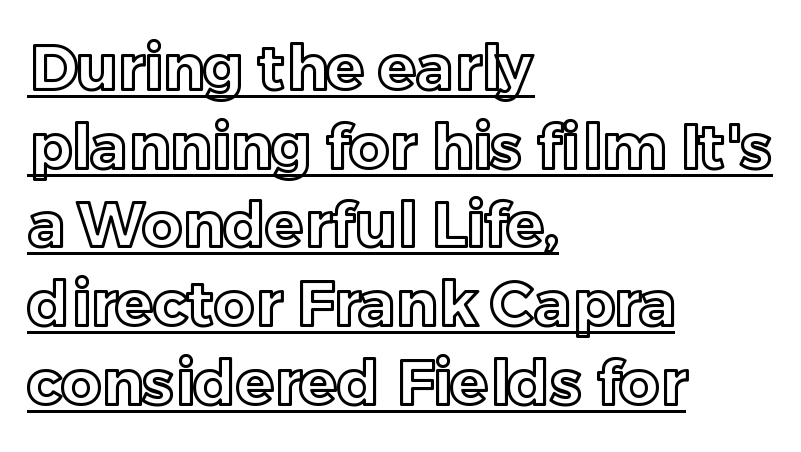
{"italic": "no", "width": "normal", "x_height": "medium", "monospaced": "no", "underline": "yes", "align": "left", "line_spacing": "normal", "line_spacing_ratio": 1.27, "letter_spacing": "normal", "letter_spacing_em": 0.0, "glyph_px": 62}
